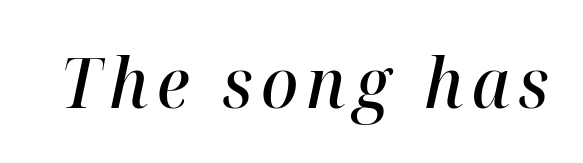
Q: Is the text bold? A: Semi-bold.
Q: Is the text italic (slanted)? A: Yes, it leans right by about 12 degrees.
Q: Is the text underlined? A: No.
Q: Width (condensed, normal, or wide)? A: Normal.
Q: Stroke contrast? A: High.
Q: x-height? A: Medium.
Q: Monospaced? A: No.
